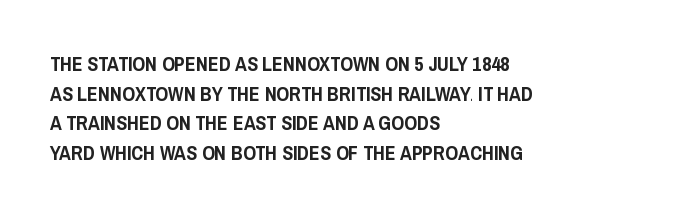
{"italic": "no", "underline": "no", "align": "left", "line_spacing": "normal", "line_spacing_ratio": 1.48, "letter_spacing": "normal", "letter_spacing_em": 0.0, "glyph_px": 20}
